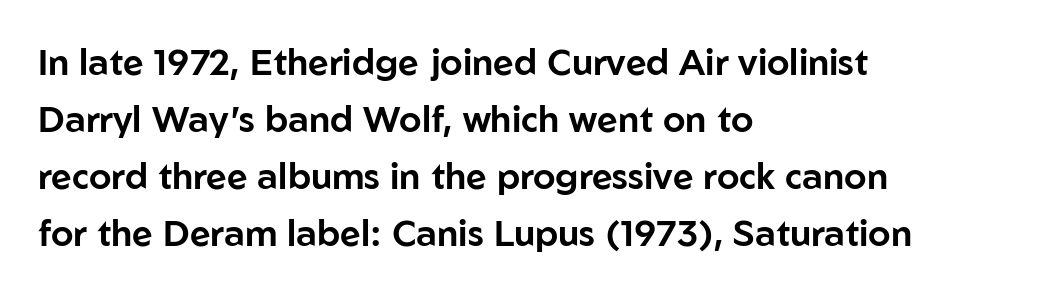
This sample keeps an unexceptional amount of space between lines. In terms of posture, this sample is upright. Tracking here is standard; glyphs follow each other at the usual distance. Short and long lines alike share a common starting point at left. These lines are composed in type without serifs. Character widths vary here, with narrow letters taking less room than wide ones.
